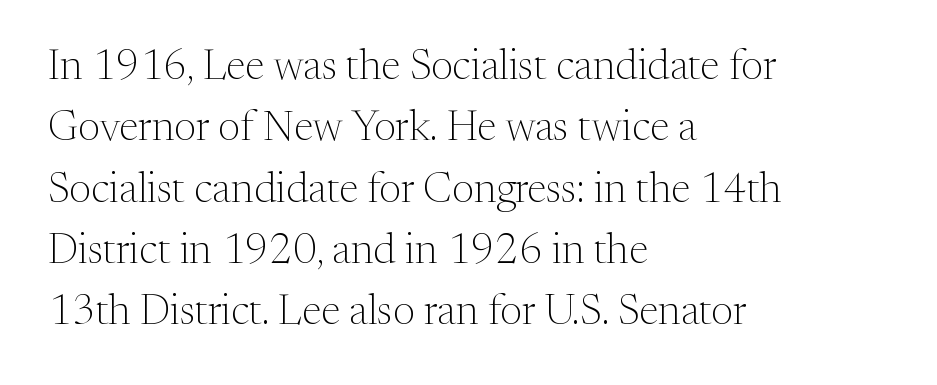
The image shows 42 px light serif type, upright; set left-aligned, normal line spacing (1.46x), normal letter spacing, not underlined; medium stroke contrast and a medium x-height.
